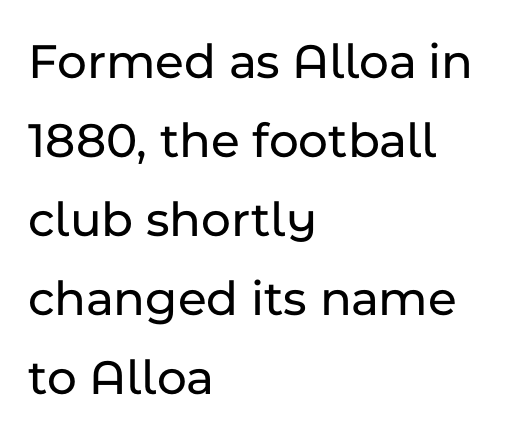
The type is set solid horizontally, with unmodified tracking. Serif or sans? Sans — the stroke terminals are bare. Words float on clear page, feet unadorned. In CSS terms this would be text-align: left. The face used here is proportionally spaced, like ordinary book or web type. Vertical spacing — default.
